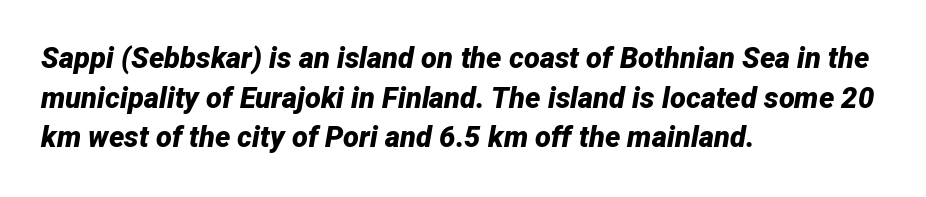
Layout note: lines flush left. The letters advance in unequal steps, a hallmark of proportional type. Characters follow at the spacing the type designer built in. What weight is shown? A full bold with thick strokes. Horizontal bands of white between lines are of average thickness. The space beneath each line is pristine and unruled.
